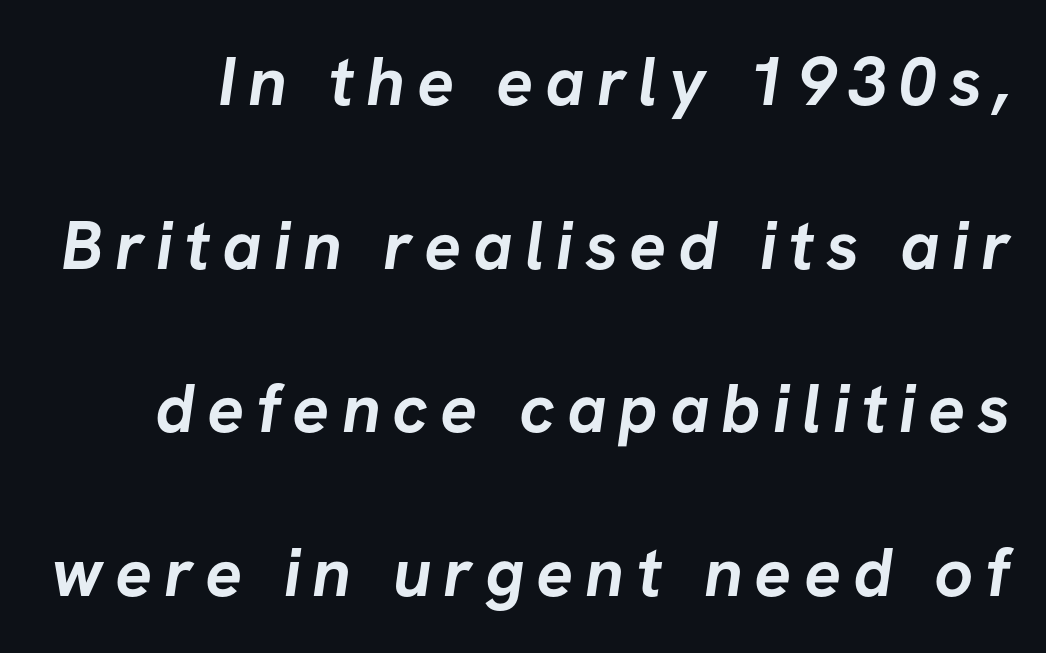
Q: Is the text bold? A: Yes.
Q: Is the typeface a serif or a sans-serif typeface? A: Sans-serif.
Q: Is the text underlined? A: No.
Q: Is the spacing between lines tight, normal or loose? A: Loose.
Q: Width (condensed, normal, or wide)? A: Normal.
Q: Stroke contrast? A: Low.
Q: x-height? A: Medium.
Q: Monospaced? A: No.
